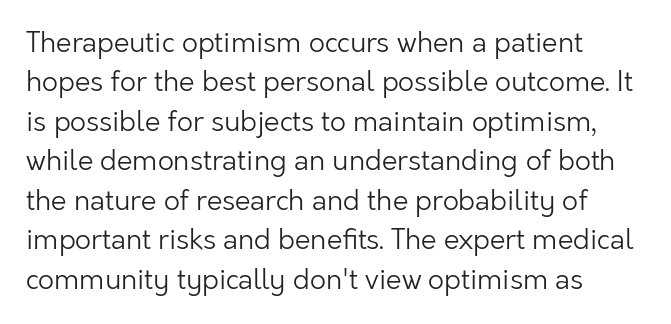
Q: Is the text bold? A: No.
Q: Is the text italic (slanted)? A: No, it is upright.
Q: Is the typeface a serif or a sans-serif typeface? A: Sans-serif.
Q: Is the text underlined? A: No.
Q: How is the paragraph aligned? A: Left-aligned.
Q: Is the spacing between letters normal or unusually wide? A: Normal.
Q: Is the spacing between lines tight, normal or loose? A: Normal.
Q: Width (condensed, normal, or wide)? A: Normal.
Q: Stroke contrast? A: Low.
Q: x-height? A: Medium.
Q: Monospaced? A: No.
